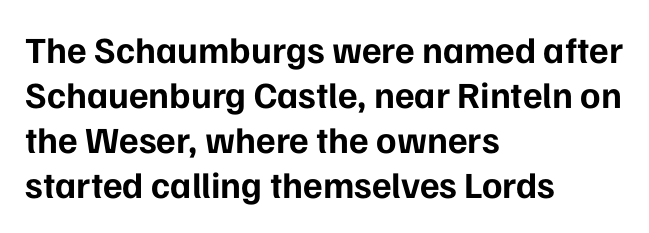
This rendering uses left alignment, leaving the right contour irregular. A typesetter would call this zero additional tracking. The letters stand upright; this is a roman face. Proportional: the letters do not fall into vertical columns.
